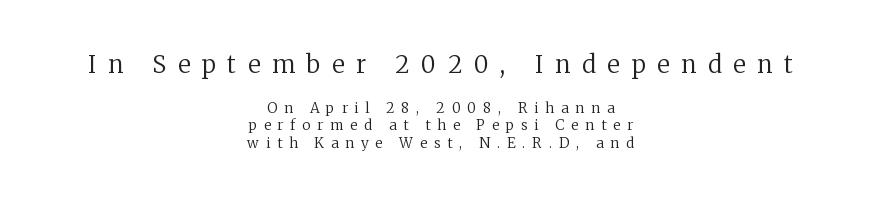
Layout note: lines centered. Tracking value appears strongly positive — letters spread wide. The face looks like a standard text weight, possibly lighter. Every character sits straight up, as roman type does. Block one is the big one; block two sits smaller underneath. The rendering uses a moderate line-height, typical for paragraphs.
